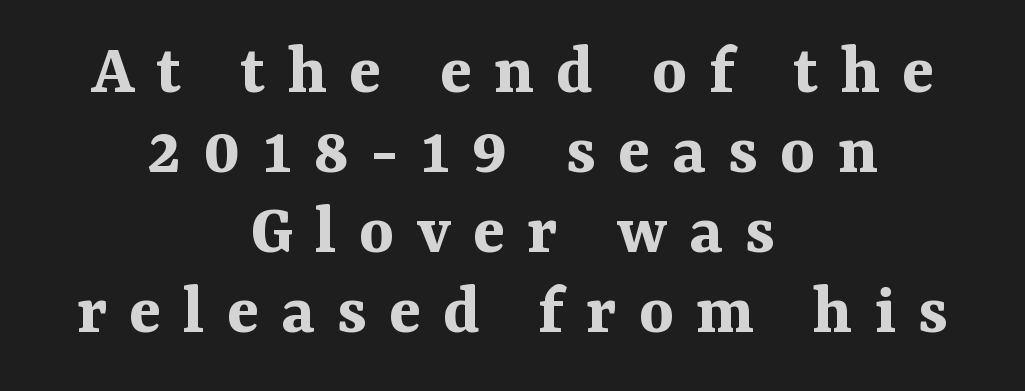
The image shows 74 px bold serif type, upright; set centered, tight line spacing (1.08x), unusually wide letter spacing (+0.3 em), not underlined; medium stroke contrast and a medium x-height.
